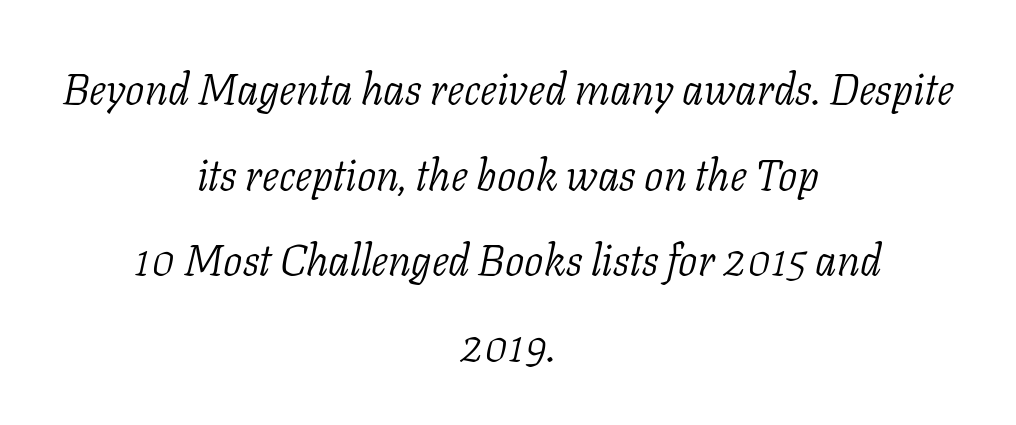
Q: Is the text bold? A: No.
Q: Is the text italic (slanted)? A: Yes, it leans right by about 11 degrees.
Q: Is the typeface a serif or a sans-serif typeface? A: Serif.
Q: Is the text underlined? A: No.
Q: How is the paragraph aligned? A: Centered.
Q: Is the spacing between letters normal or unusually wide? A: Normal.
Q: Is the spacing between lines tight, normal or loose? A: Loose.
Q: Width (condensed, normal, or wide)? A: Normal.
Q: Stroke contrast? A: Low.
Q: x-height? A: Medium.
Q: Monospaced? A: No.
